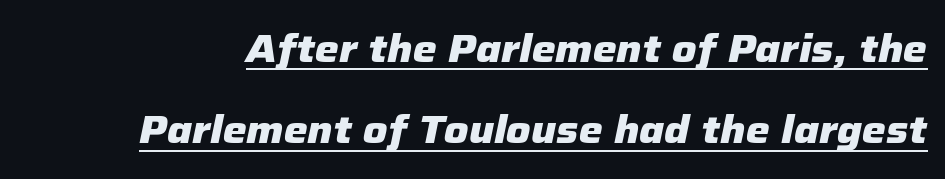
Q: Is the text bold? A: Yes.
Q: Is the text italic (slanted)? A: Yes, it leans right by about 12 degrees.
Q: Is the text underlined? A: Yes.
Q: Is the spacing between letters normal or unusually wide? A: Normal.
Q: Is the spacing between lines tight, normal or loose? A: Loose.
Q: Width (condensed, normal, or wide)? A: Normal.
Q: Stroke contrast? A: Low.
Q: x-height? A: Medium.
Q: Monospaced? A: No.
